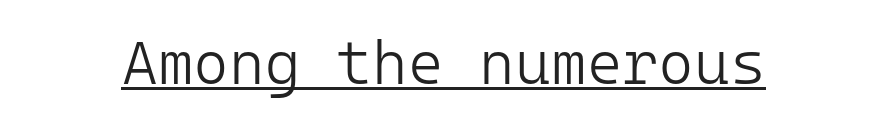
Q: Is the text bold? A: No.
Q: Is the text italic (slanted)? A: No, it is upright.
Q: Is the typeface a serif or a sans-serif typeface? A: Sans-serif.
Q: Is the text underlined? A: Yes.
Q: Is the spacing between letters normal or unusually wide? A: Normal.
Q: Width (condensed, normal, or wide)? A: Normal.
Q: Stroke contrast? A: Low.
Q: x-height? A: Medium.
Q: Monospaced? A: Yes.
